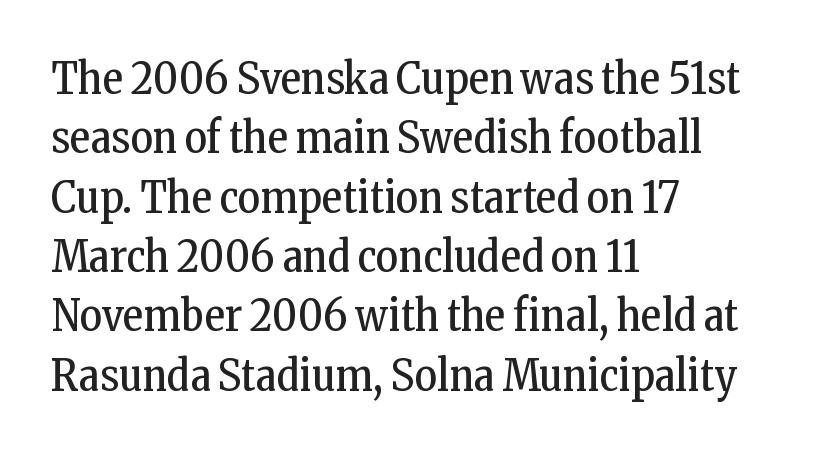
{"serif": "yes", "italic": "no", "bold": "no", "weight": "regular", "width": "condensed", "stroke_contrast": "low", "x_height": "medium", "monospaced": "no", "underline": "no", "align": "left", "line_spacing": "normal", "line_spacing_ratio": 1.38, "letter_spacing": "normal", "letter_spacing_em": 0.0, "glyph_px": 43}
